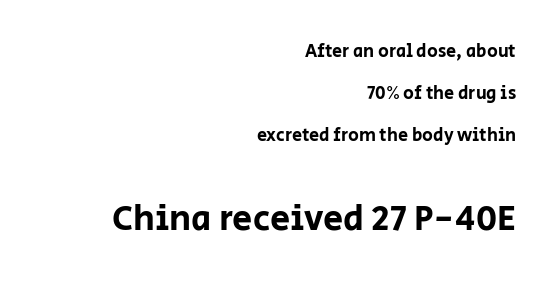
The letters stand straight up with perfectly vertical stems. Horizontal bands of white between lines are thick stripes. Unlike a traditional serif, this face leaves its strokes unadorned. Teacher's note: observe the even right margin — that is flush-right alignment.
